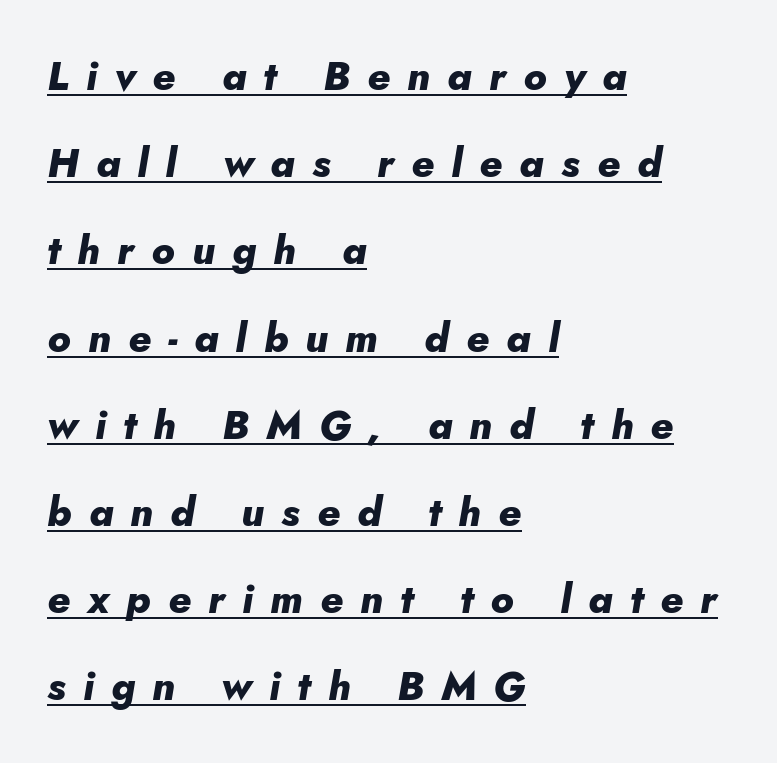
{"italic": "yes", "lean": "right", "slant_degrees": 10, "bold": "yes", "weight": "heavy", "width": "normal", "stroke_contrast": "low", "x_height": "small", "monospaced": "no", "underline": "yes", "align": "left", "line_spacing": "loose", "line_spacing_ratio": 2.18, "letter_spacing": "wide", "letter_spacing_em": 0.43, "glyph_px": 40}
